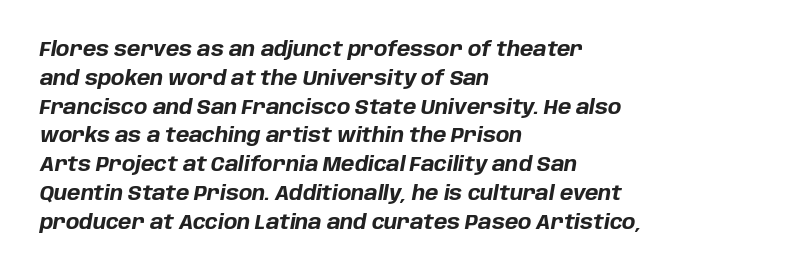
{"italic": "yes", "lean": "right", "slant_degrees": 10, "bold": "yes", "underline": "no", "align": "left", "line_spacing": "normal", "line_spacing_ratio": 1.44, "letter_spacing": "normal", "letter_spacing_em": 0.0, "glyph_px": 20}
